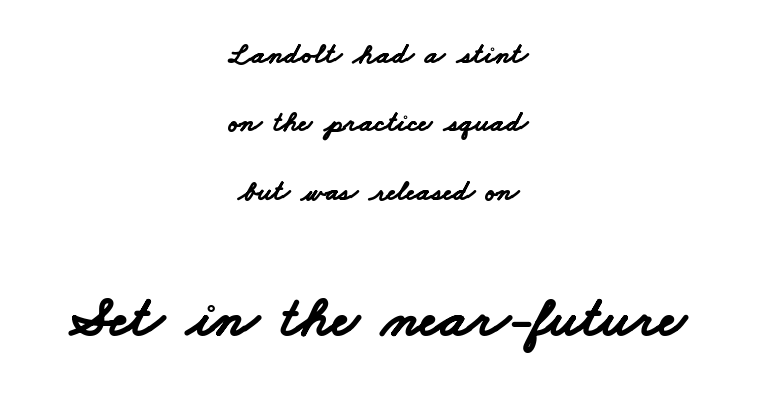
You get the small type first, then a jump to larger type. Look at the bottom of the vertical strokes: they stop flat, with no serifs. These lines carry a lot of weight — the face is fully bold. Alignment: centered.
